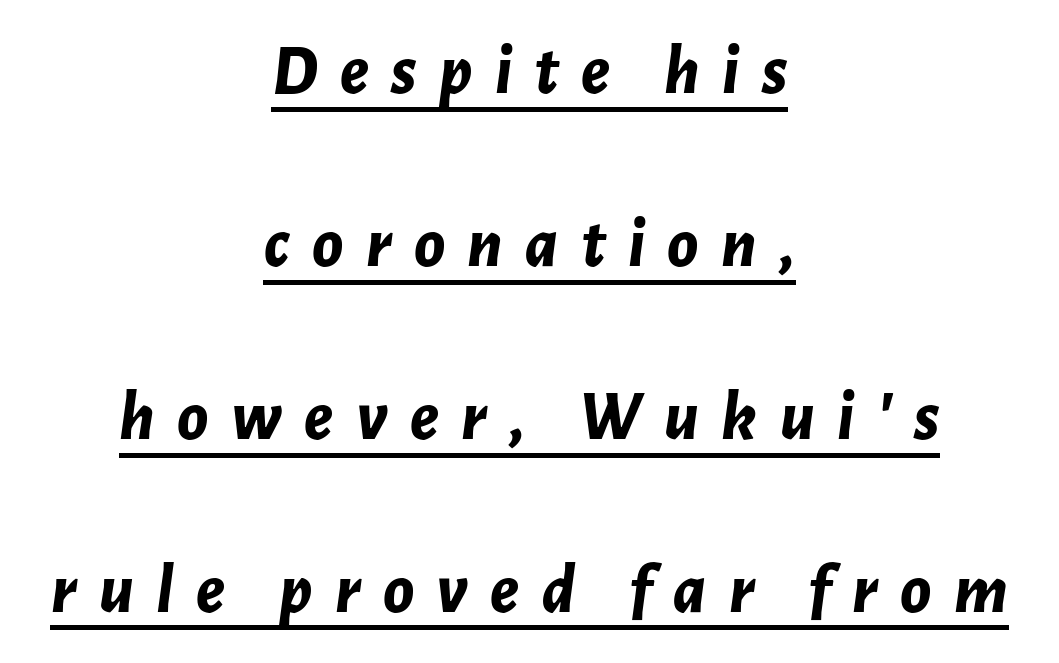
The image shows 70 px bold type, italic (leaning right); set centered, loose line spacing (2.47x), unusually wide letter spacing (+0.32 em), underlined; low stroke contrast and a medium x-height.
